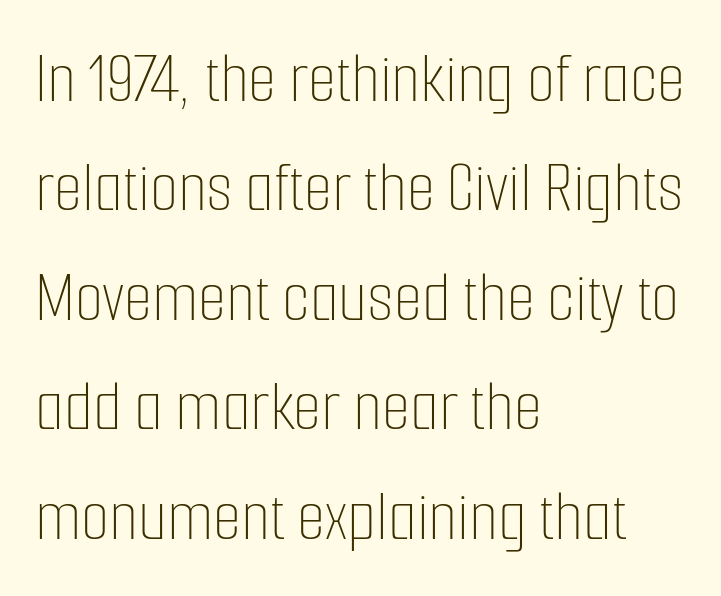
The image shows 73 px thin, condensed type, upright; set left-aligned, normal line spacing (1.5x), normal letter spacing, not underlined; low stroke contrast and a medium x-height.
